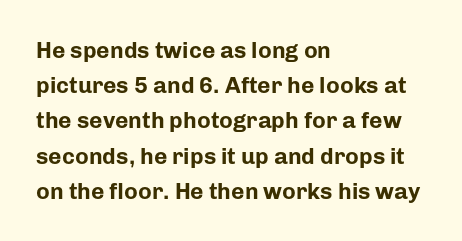
{"italic": "no", "bold": "yes", "underline": "no", "align": "left", "line_spacing": "normal", "line_spacing_ratio": 1.53, "letter_spacing": "normal", "letter_spacing_em": 0.0, "glyph_px": 23}
